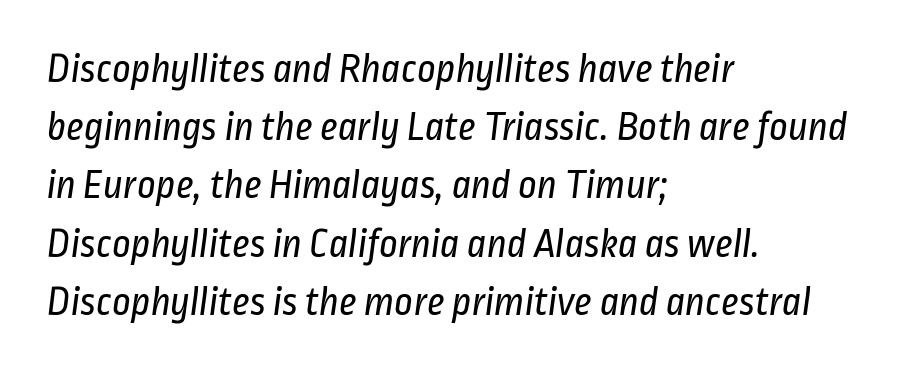
The image shows 41 px regular-weight, condensed sans-serif type; set left-aligned, normal line spacing (1.42x), normal letter spacing, not underlined; low stroke contrast and a medium x-height.
